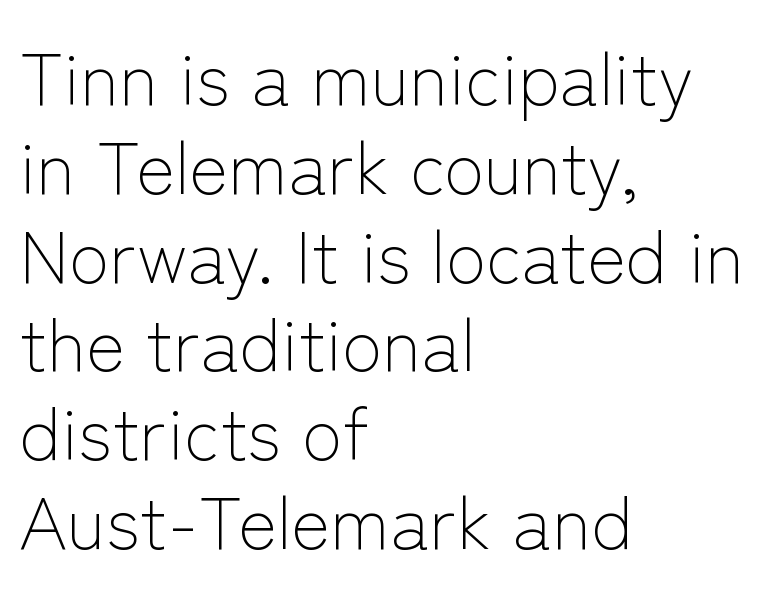
Caption: face not bold, strokes unweighted. The typesetter chose a ragged-right arrangement here. Unmarked baselines from the first word to the last. No feet cap the strokes, marking this as sans-serif type. Character widths vary here, with narrow letters taking less room than wide ones. Quick note: not italic, upright.
